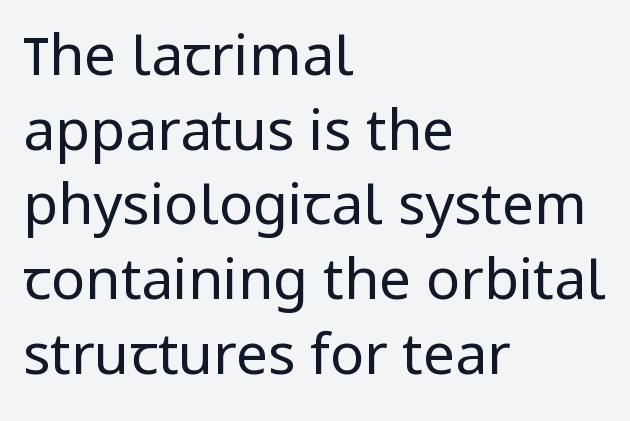
The image shows 57 px regular-weight sans-serif type, upright; set left-aligned, normal line spacing (1.31x), normal letter spacing, not underlined; low stroke contrast and a medium x-height.
